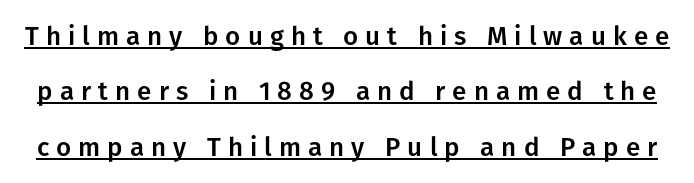
{"italic": "no", "underline": "yes", "line_spacing": "loose", "line_spacing_ratio": 2.13, "letter_spacing": "wide", "letter_spacing_em": 0.27, "glyph_px": 26}
